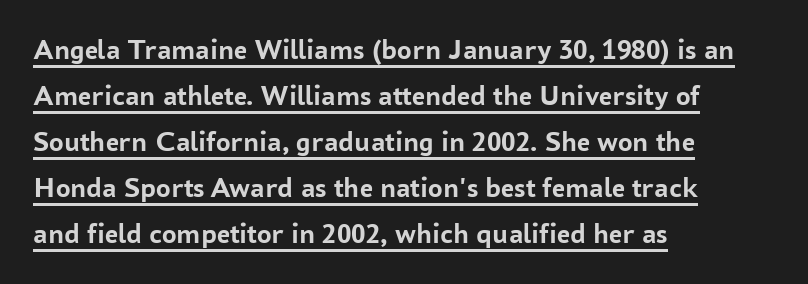
The rendering uses a moderate line-height, typical for paragraphs. This sample uses plain, unmodified letter spacing. Looks like someone drew a line under every word here. You could not count columns in this text — the font is proportionally spaced.
